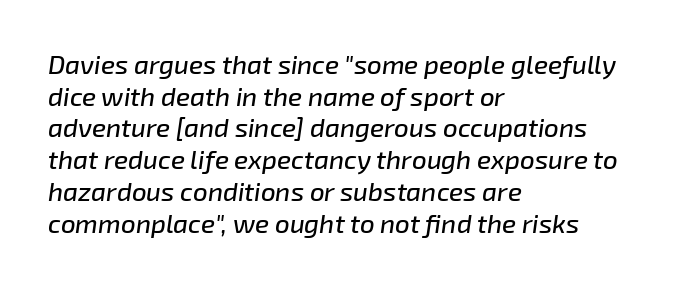
Q: Is the text italic (slanted)? A: Yes, it leans right by about 8 degrees.
Q: Is the text underlined? A: No.
Q: How is the paragraph aligned? A: Left-aligned.
Q: Is the spacing between letters normal or unusually wide? A: Normal.
